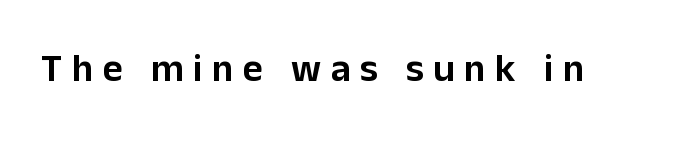
The image shows 39 px sans-serif type, upright; set unusually wide letter spacing (+0.24 em), not underlined; low stroke contrast and a medium x-height.
